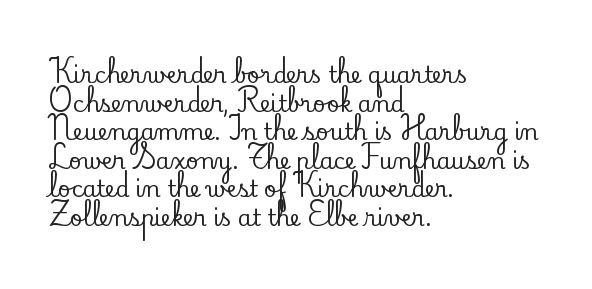
The image shows 22 px text type, upright; set left-aligned, normal line spacing (1.3x), normal letter spacing, not underlined.
